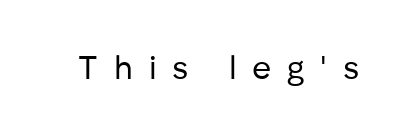
Is this a fixed-width face? No — the glyphs have proportional, varying widths. The lettering stays uniformly vertical, giving the passage a roman look. The strokes carry an ordinary text weight at most. A typesetter would call this heavily tracked-out type. Underline: absent.
